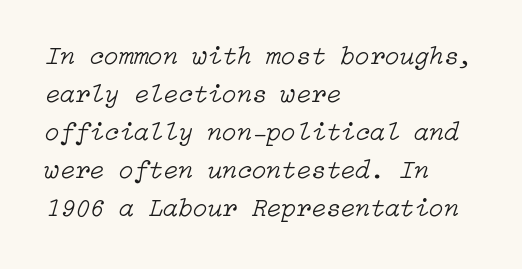
Nobody touched the tracking dial on this one. Does the lettering tilt? It does — this is italic. The cut favours lightness, reaching ordinary text weight at its darkest. Each line starts at the same left margin while the right side varies. The lines sit at an ordinary, default distance from one another. Has an underline been added? It has not.
